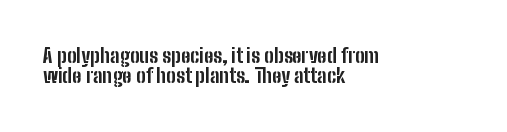
The image shows 20 px bold type, upright; set left-aligned, tight line spacing (1.01x), normal letter spacing, not underlined.
